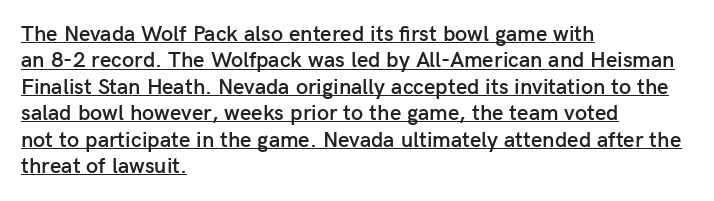
The rendering anchors every line to the left-hand side. This sample uses an upright cut, with every glyph sitting square on the baseline. Underline: present. Look at the stroke-to-counter ratio: somewhat heavy, a semibold. The letters sit at their default tracking, neither squeezed nor spread.
